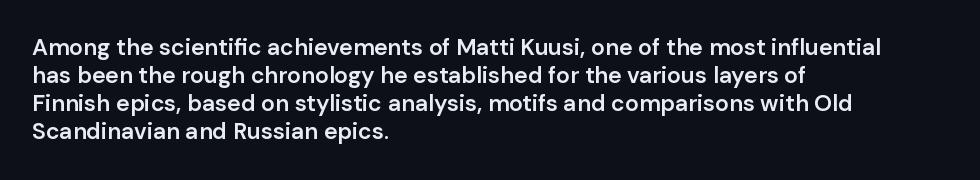
The image shows 23 px text type, upright; set left-aligned, line spacing 1.22x, normal letter spacing, not underlined.
